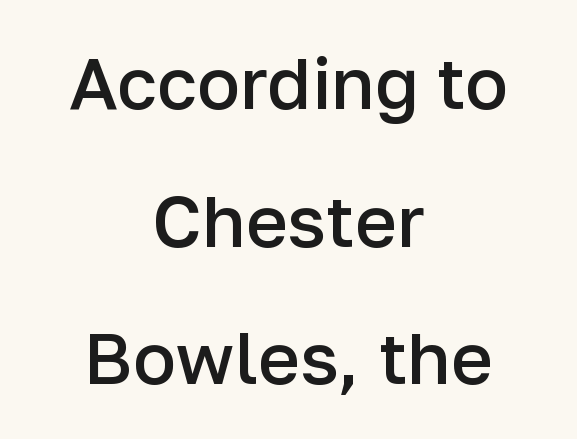
The image shows 72 px semibold sans-serif type, upright; set centered, loose line spacing (1.91x), normal letter spacing, not underlined; low stroke contrast and a medium x-height.
